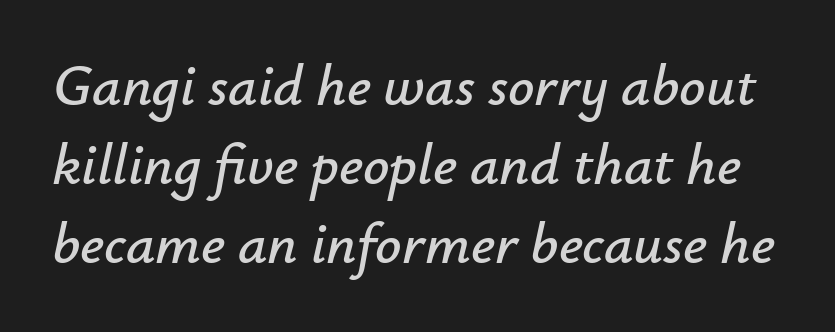
Q: Is the text italic (slanted)? A: Yes, it leans right by about 12 degrees.
Q: Is the text underlined? A: No.
Q: Is the spacing between letters normal or unusually wide? A: Normal.
Q: Is the spacing between lines tight, normal or loose? A: Normal.
Q: Width (condensed, normal, or wide)? A: Normal.
Q: Stroke contrast? A: Low.
Q: x-height? A: Small.
Q: Monospaced? A: No.
